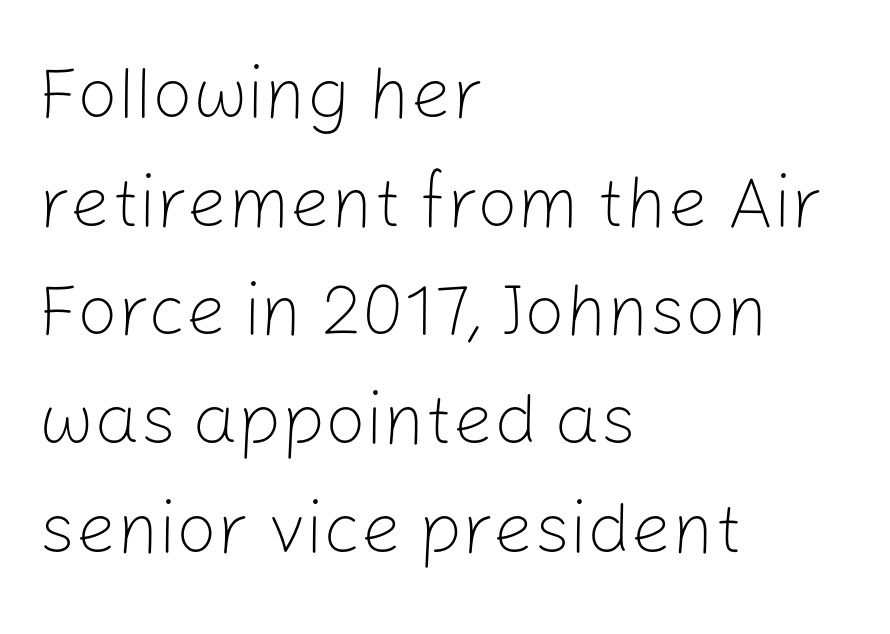
The letterforms sit shoulder to shoulder at normal distance. This sample is left-justified, so line endings fall wherever the words run out. Plain, unruled lines of type. Varying glyph widths throughout — classic text-font behaviour.
